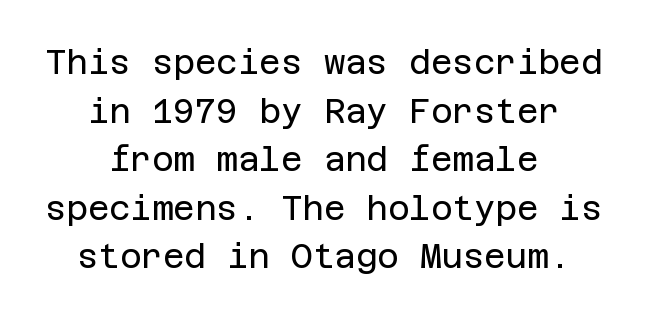
Successive baselines arrive at the customary interval. The lines are quadded center. The font sits on the lighter half of the weight spectrum, regular included. Note: no serifs on the glyphs. Underline: absent.
